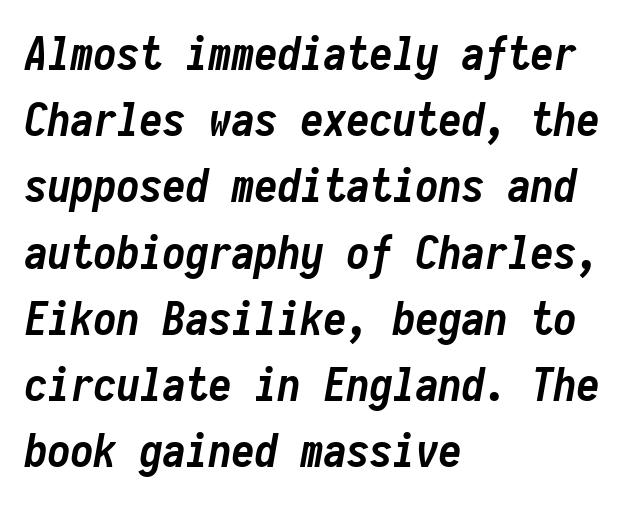
{"italic": "yes", "lean": "right", "slant_degrees": 10, "bold": "yes", "weight": "semibold", "width": "condensed", "stroke_contrast": "low", "x_height": "medium", "monospaced": "yes", "underline": "no", "align": "left", "line_spacing": "normal", "line_spacing_ratio": 1.44, "letter_spacing": "normal", "letter_spacing_em": 0.0, "glyph_px": 46}
